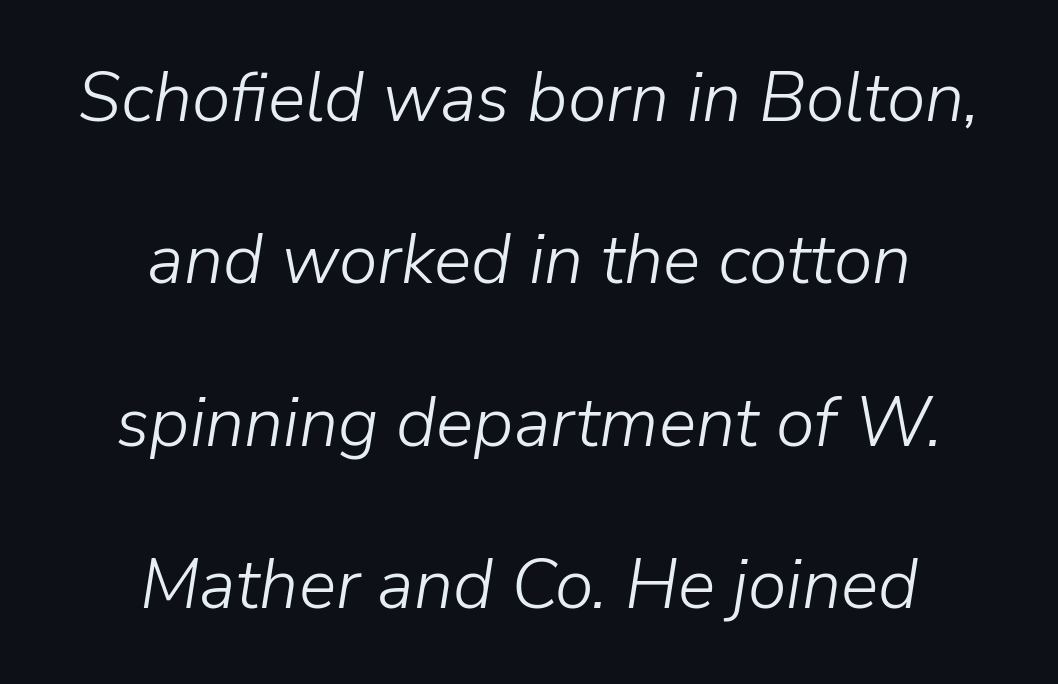
{"italic": "yes", "lean": "right", "slant_degrees": 9, "bold": "no", "weight": "light", "width": "normal", "stroke_contrast": "low", "x_height": "medium", "monospaced": "no", "underline": "no", "align": "center", "line_spacing": "loose", "line_spacing_ratio": 2.32, "letter_spacing": "normal", "letter_spacing_em": 0.0, "glyph_px": 70}
